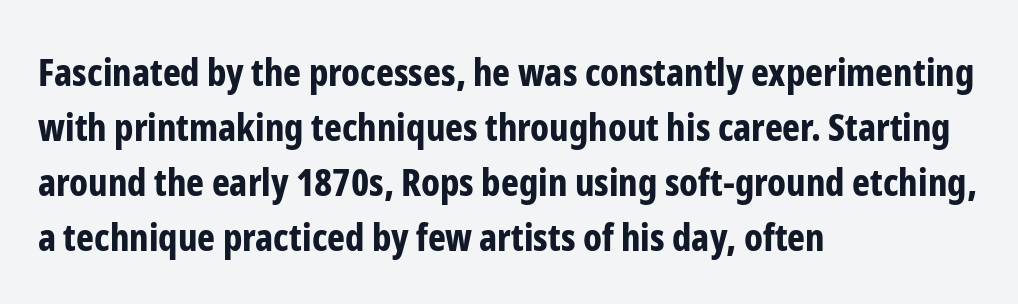
The foot of each line stays bare and open. The space between consecutive lines is moderate. Is there any slant? The stems are plumb. The font is running at its bold setting. The face used here is proportionally spaced, like ordinary book or web type. The text block is weighted toward the left margin, trailing off unevenly rightward.
